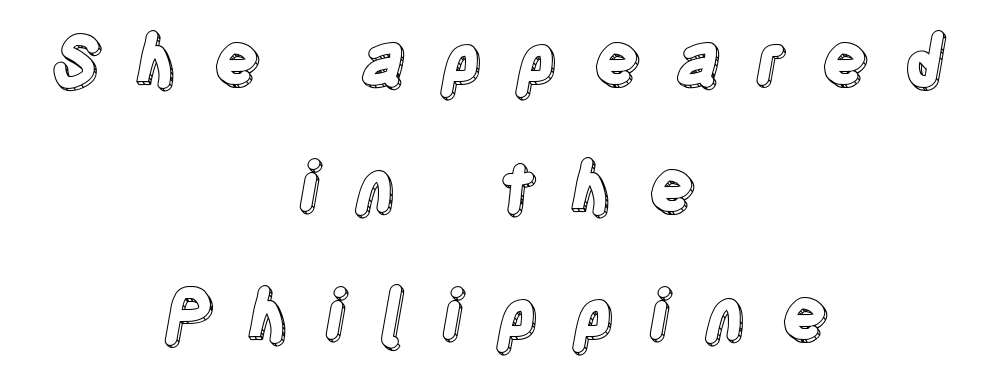
{"width": "condensed", "x_height": "large", "monospaced": "no", "underline": "no", "align": "center", "line_spacing_ratio": 1.82, "letter_spacing": "wide", "letter_spacing_em": 0.49, "glyph_px": 70}
